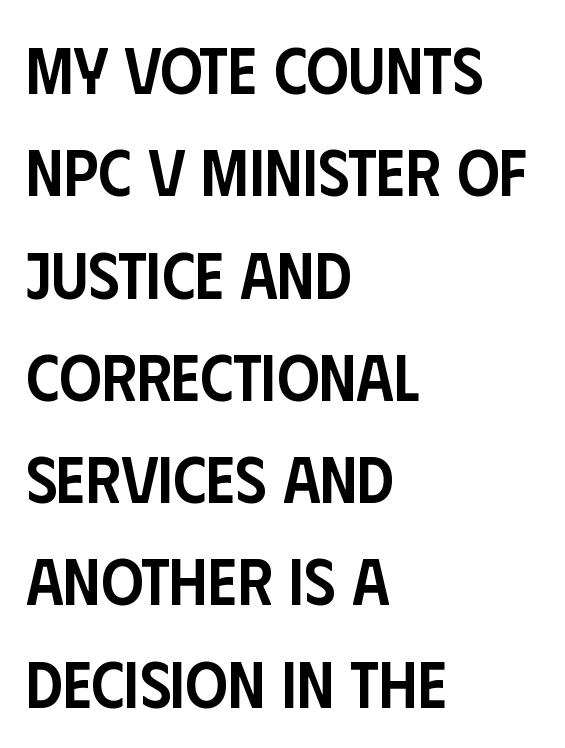
{"serif": "no", "italic": "no", "bold": "semi", "weight": "semibold", "width": "condensed", "stroke_contrast": "low", "x_height": "large", "monospaced": "no", "underline": "no", "align": "left", "line_spacing": "normal", "line_spacing_ratio": 1.55, "letter_spacing": "normal", "letter_spacing_em": 0.0, "glyph_px": 66}
